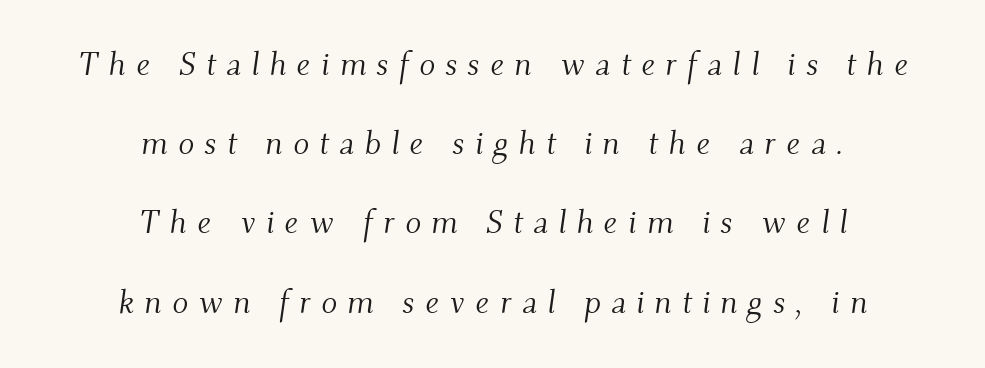
{"serif": "yes", "italic": "yes", "lean": "right", "slant_degrees": 9, "bold": "no", "weight": "light", "width": "normal", "stroke_contrast": "medium", "x_height": "small", "monospaced": "no", "underline": "no", "align": "center", "line_spacing": "loose", "line_spacing_ratio": 2.4, "letter_spacing": "wide", "letter_spacing_em": 0.31, "glyph_px": 33}
